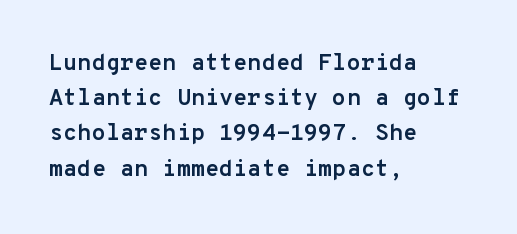
{"italic": "no", "bold": "yes", "underline": "no", "align": "left", "line_spacing": "normal", "line_spacing_ratio": 1.53, "letter_spacing": "normal", "letter_spacing_em": 0.0, "glyph_px": 23}
